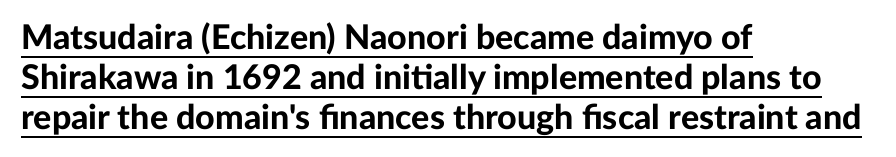
{"serif": "no", "italic": "no", "bold": "yes", "weight": "bold", "width": "normal", "stroke_contrast": "low", "x_height": "medium", "monospaced": "no", "underline": "yes", "align": "left", "line_spacing_ratio": 1.17, "letter_spacing": "normal", "letter_spacing_em": 0.0, "glyph_px": 34}
